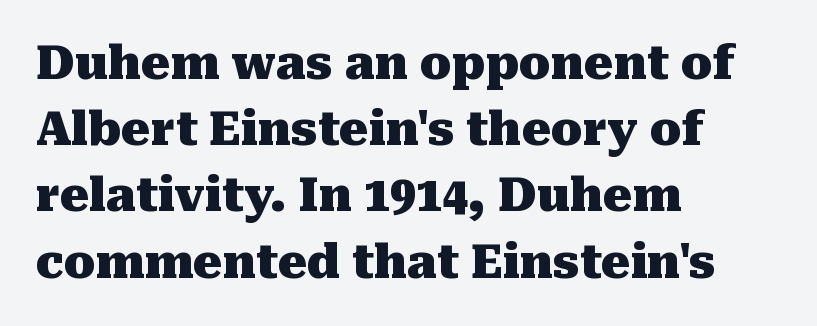
Lines of text with bare space underneath. Layout note: lines flush left. No italicization has been applied; the sample stays upright. This rendering employs a face with finishing strokes, i.e., a serif. Tracking value appears to be zero — textbook default spacing.
